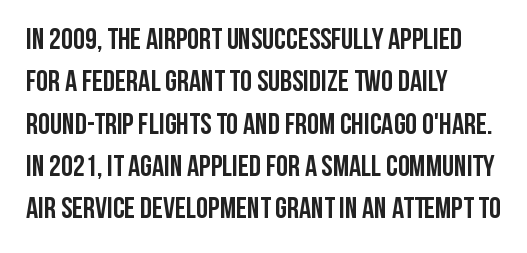
{"serif": "no", "italic": "no", "bold": "yes", "weight": "semibold", "width": "condensed", "stroke_contrast": "low", "x_height": "large", "monospaced": "no", "underline": "no", "align": "left", "line_spacing": "normal", "line_spacing_ratio": 1.41, "letter_spacing": "normal", "letter_spacing_em": 0.0, "glyph_px": 30}
